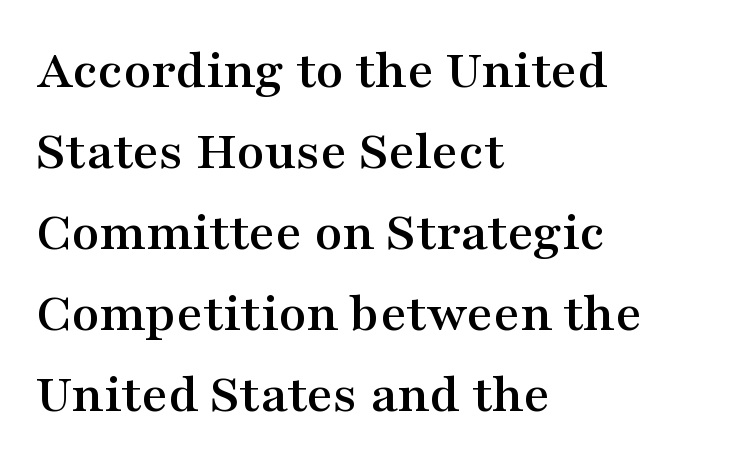
Q: Is the text italic (slanted)? A: No, it is upright.
Q: Is the typeface a serif or a sans-serif typeface? A: Serif.
Q: Is the text underlined? A: No.
Q: How is the paragraph aligned? A: Left-aligned.
Q: Is the spacing between letters normal or unusually wide? A: Normal.
Q: Is the spacing between lines tight, normal or loose? A: Normal.
Q: Width (condensed, normal, or wide)? A: Wide.
Q: Stroke contrast? A: Medium.
Q: x-height? A: Medium.
Q: Monospaced? A: No.
